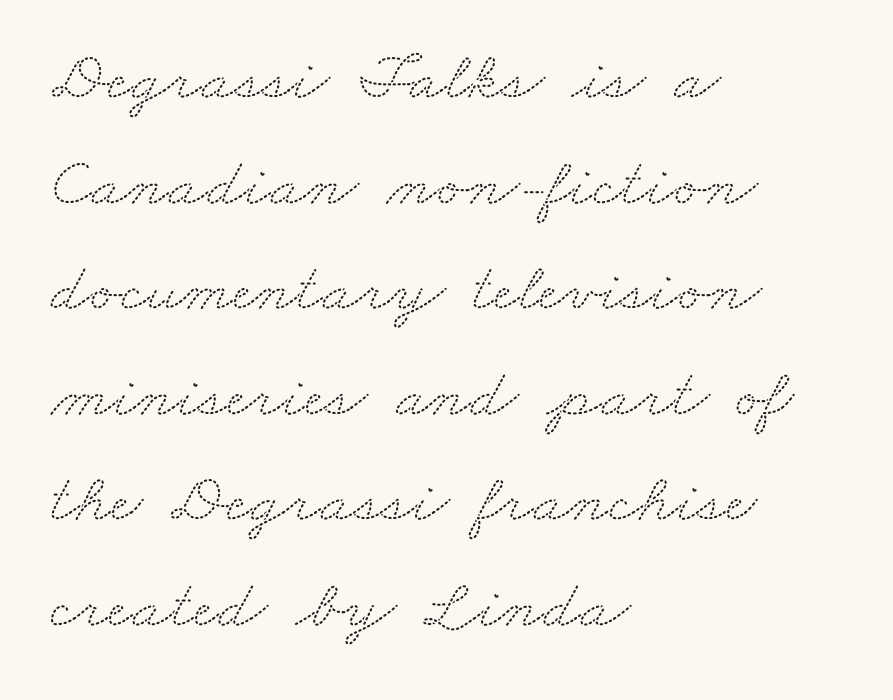
Q: Is the typeface a serif or a sans-serif typeface? A: Serif.
Q: Is the text underlined? A: No.
Q: How is the paragraph aligned? A: Left-aligned.
Q: Is the spacing between letters normal or unusually wide? A: Normal.
Q: Is the spacing between lines tight, normal or loose? A: Normal.
Q: Width (condensed, normal, or wide)? A: Wide.
Q: Stroke contrast? A: Medium.
Q: x-height? A: Small.
Q: Monospaced? A: No.
